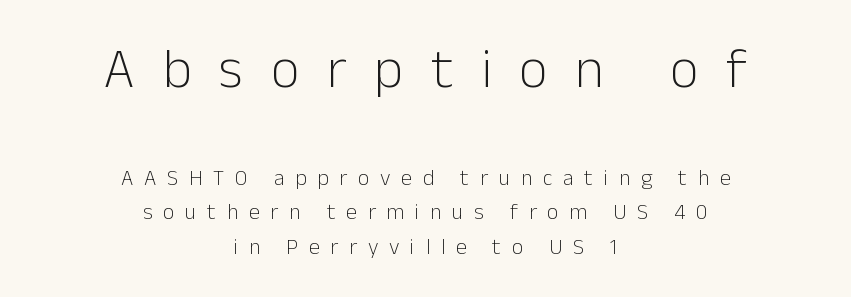
{"serif": "no", "italic": "no", "bold": "no", "weight": "light", "width": "normal", "stroke_contrast": "low", "x_height": "medium", "monospaced": "no", "underline": "no", "align": "center", "line_spacing": "normal", "line_spacing_ratio": 1.56, "letter_spacing": "wide", "letter_spacing_em": 0.49, "larger_block": "first", "size_ratio": 2.55, "glyph_px": 56}
